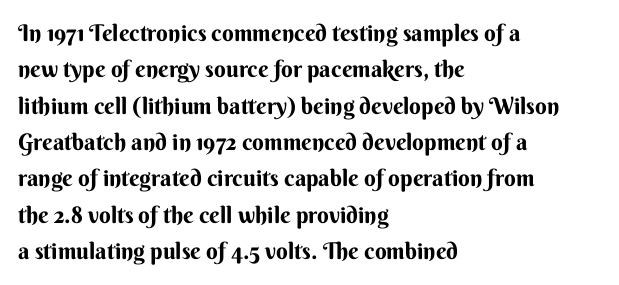
The image shows 23 px text type, upright; set left-aligned, normal line spacing (1.58x), normal letter spacing, not underlined.
